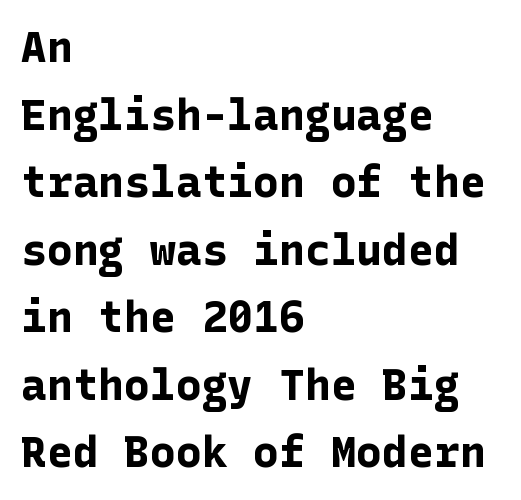
The image shows 43 px bold sans-serif type, upright; set left-aligned, normal line spacing (1.57x), normal letter spacing, not underlined; low stroke contrast and a medium x-height.
